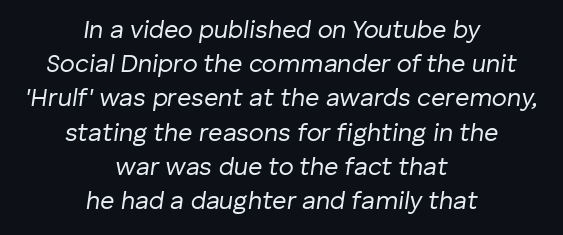
The image shows 25 px text type, italic (leaning right); set centered, normal line spacing (1.37x), normal letter spacing, not underlined.
